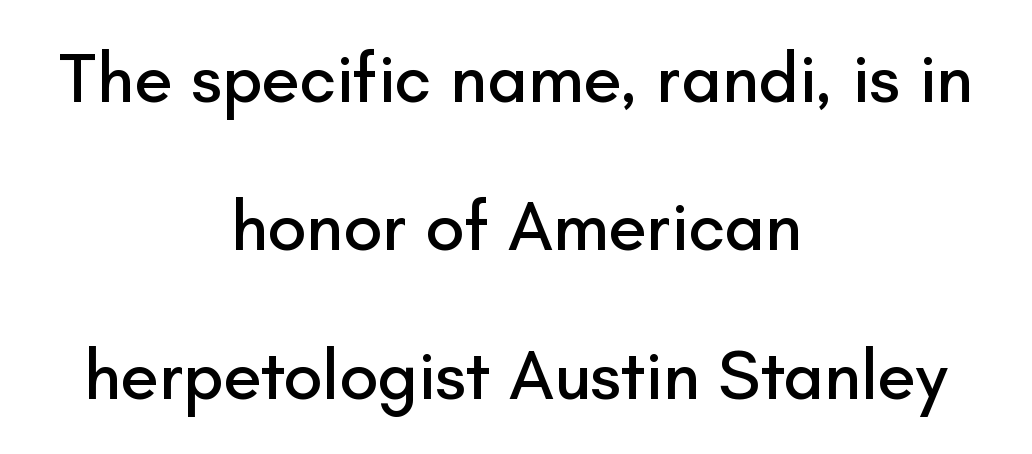
{"serif": "no", "italic": "no", "width": "normal", "stroke_contrast": "low", "x_height": "small", "monospaced": "no", "underline": "no", "align": "center", "line_spacing": "loose", "line_spacing_ratio": 2.12, "letter_spacing": "normal", "letter_spacing_em": 0.0, "glyph_px": 70}
